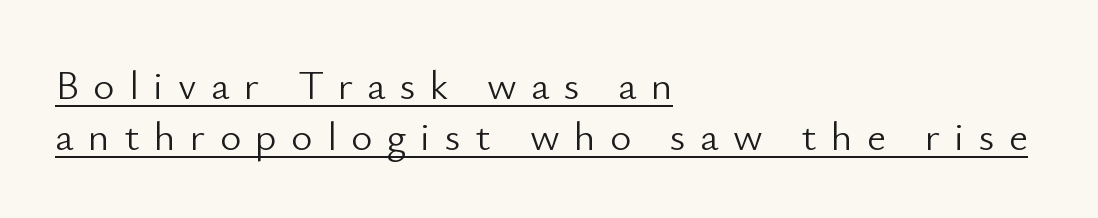
Q: Is the text bold? A: No.
Q: Is the text italic (slanted)? A: No, it is upright.
Q: Is the typeface a serif or a sans-serif typeface? A: Sans-serif.
Q: Is the text underlined? A: Yes.
Q: How is the paragraph aligned? A: Left-aligned.
Q: Is the spacing between letters normal or unusually wide? A: Unusually wide.
Q: Is the spacing between lines tight, normal or loose? A: Normal.
Q: Width (condensed, normal, or wide)? A: Normal.
Q: Stroke contrast? A: Low.
Q: x-height? A: Small.
Q: Monospaced? A: No.
